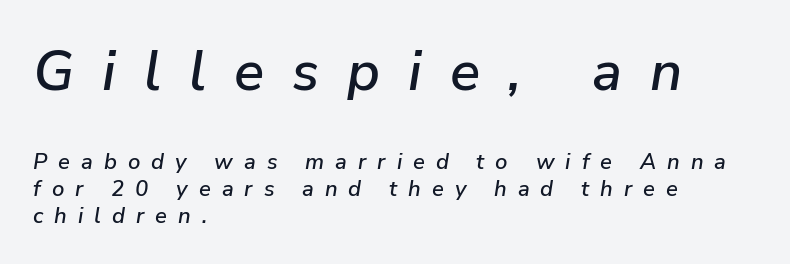
{"italic": "yes", "lean": "right", "slant_degrees": 9, "width": "normal", "stroke_contrast": "low", "x_height": "medium", "monospaced": "no", "underline": "no", "align": "left", "line_spacing_ratio": 1.22, "letter_spacing": "wide", "letter_spacing_em": 0.5, "larger_block": "first", "size_ratio": 2.55, "glyph_px": 56}
